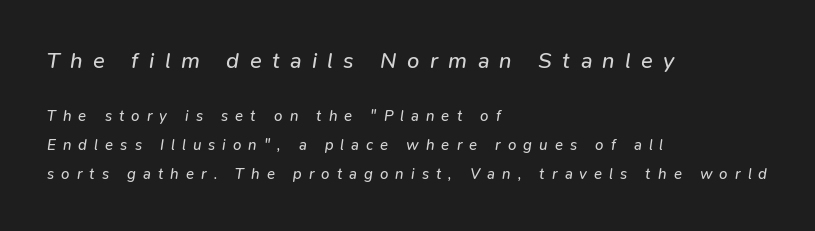
Q: Is the text bold? A: No.
Q: Is the text italic (slanted)? A: Yes, it leans right by about 9 degrees.
Q: Is the text underlined? A: No.
Q: How is the paragraph aligned? A: Left-aligned.
Q: Is the spacing between letters normal or unusually wide? A: Unusually wide.
Q: Is the spacing between lines tight, normal or loose? A: Loose.
Q: Which block of text is set in a larger size, the first (top) or the second (bottom)? A: The first (top) one.
